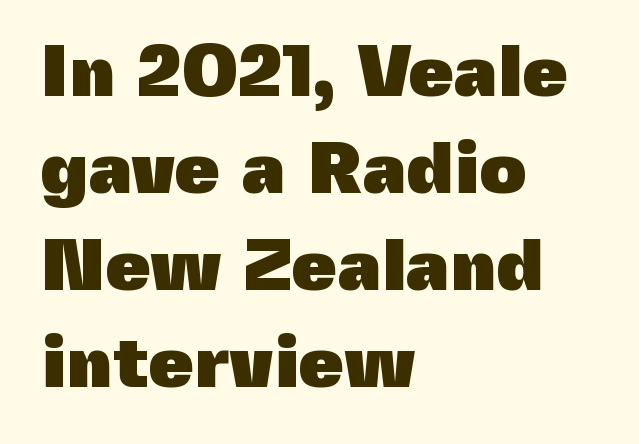
{"serif": "no", "italic": "no", "bold": "yes", "weight": "heavy", "width": "normal", "x_height": "medium", "monospaced": "no", "underline": "no", "align": "left", "line_spacing": "normal", "line_spacing_ratio": 1.33, "letter_spacing": "normal", "letter_spacing_em": 0.0, "glyph_px": 73}
